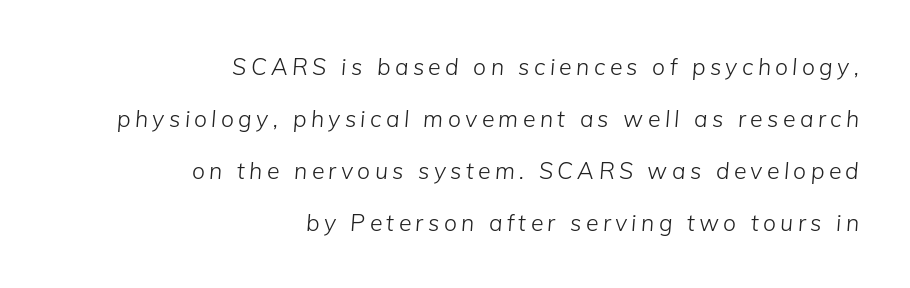
{"italic": "yes", "lean": "right", "slant_degrees": 5, "bold": "no", "underline": "no", "align": "right", "line_spacing": "loose", "line_spacing_ratio": 2.26, "glyph_px": 23}
